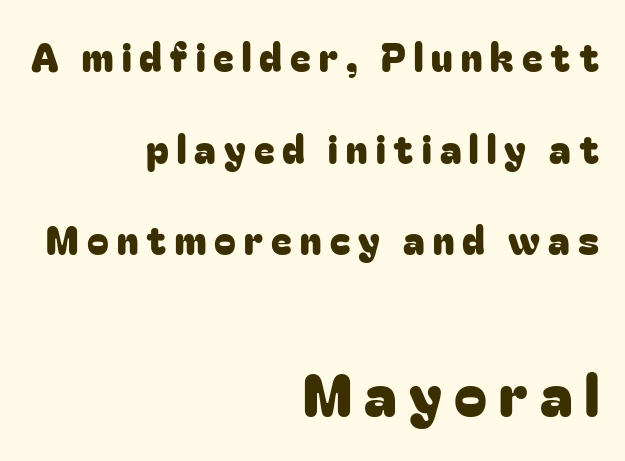
Q: Is the text italic (slanted)? A: No, it is upright.
Q: Is the typeface a serif or a sans-serif typeface? A: Sans-serif.
Q: Is the text underlined? A: No.
Q: How is the paragraph aligned? A: Right-aligned.
Q: Is the spacing between letters normal or unusually wide? A: Unusually wide.
Q: Is the spacing between lines tight, normal or loose? A: Loose.
Q: Which block of text is set in a larger size, the first (top) or the second (bottom)? A: The second (bottom) one.
Q: Width (condensed, normal, or wide)? A: Normal.
Q: Stroke contrast? A: Low.
Q: x-height? A: Medium.
Q: Monospaced? A: No.
